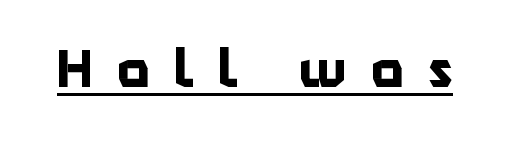
The image shows 52 px bold sans-serif type, upright; set unusually wide letter spacing (+0.46 em), underlined; low stroke contrast and a medium x-height.
